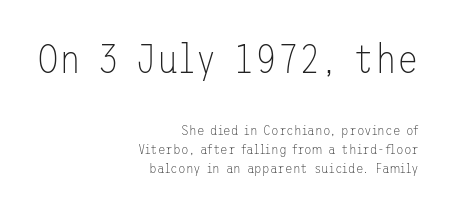
The image shows 40 px thin sans-serif type, upright; set right-aligned, normal line spacing (1.36x), normal letter spacing, not underlined; the first (top) block is 2.86x larger; low stroke contrast and a medium x-height.
